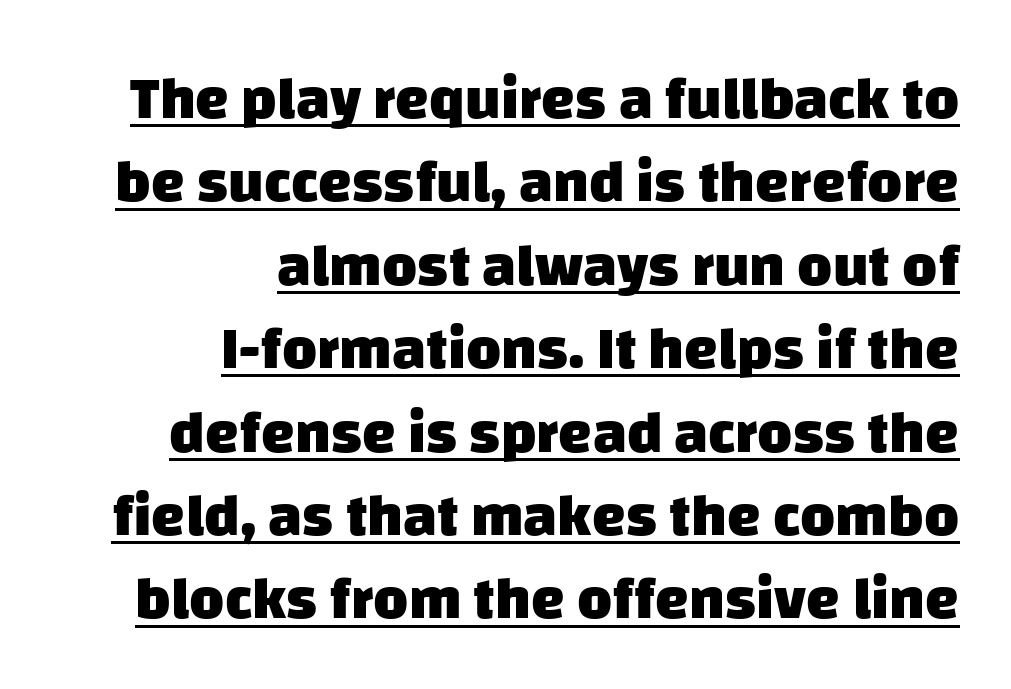
Q: Is the text bold? A: Yes.
Q: Is the typeface a serif or a sans-serif typeface? A: Sans-serif.
Q: Is the text underlined? A: Yes.
Q: How is the paragraph aligned? A: Right-aligned.
Q: Is the spacing between letters normal or unusually wide? A: Normal.
Q: Is the spacing between lines tight, normal or loose? A: Normal.
Q: Width (condensed, normal, or wide)? A: Normal.
Q: Stroke contrast? A: Low.
Q: x-height? A: Large.
Q: Monospaced? A: No.
